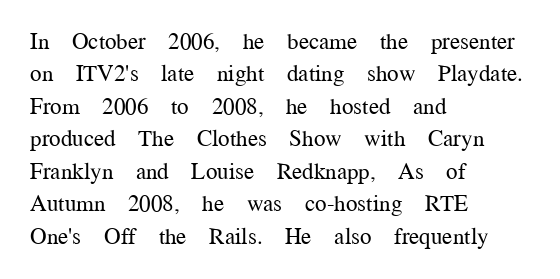
The tracking reads as untouched default to a designer's eye. Layout note: lines flush left. Students, observe: this is what conventionally led text looks like. Underline: absent.
